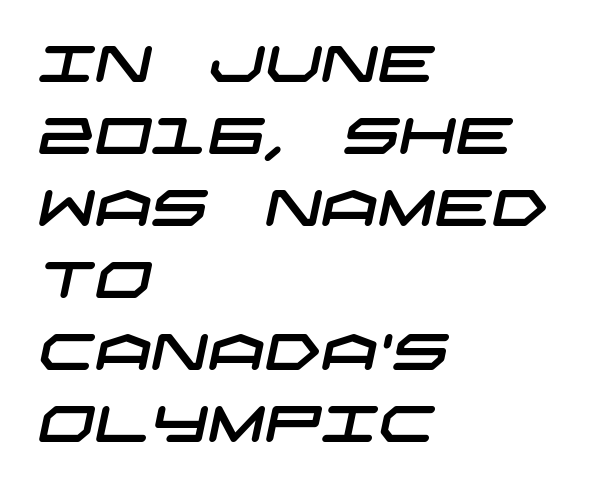
The image shows 50 px wide sans-serif type; set left-aligned, normal line spacing (1.44x), normal letter spacing, not underlined; low stroke contrast and a large x-height.
